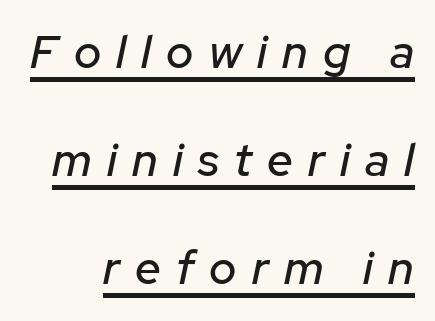
The image shows 46 px text type, italic (leaning right); set loose line spacing (2.35x), unusually wide letter spacing (+0.33 em), underlined; low stroke contrast and a medium x-height.
